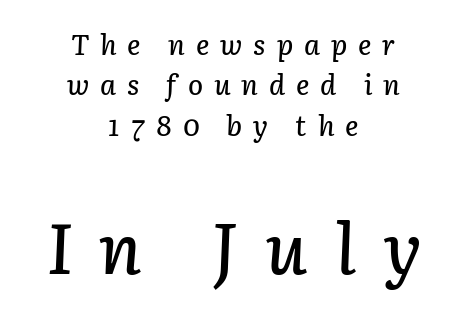
The image shows 71 px text type, italic (leaning right); set centered, normal line spacing (1.44x), unusually wide letter spacing (+0.39 em), not underlined; the second (bottom) block is 2.54x larger; low stroke contrast and a medium x-height.
